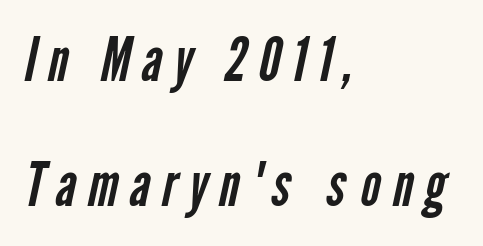
The image shows 61 px regular-weight, condensed sans-serif type; set left-aligned, loose line spacing (2.05x), not underlined; low stroke contrast and a medium x-height.
